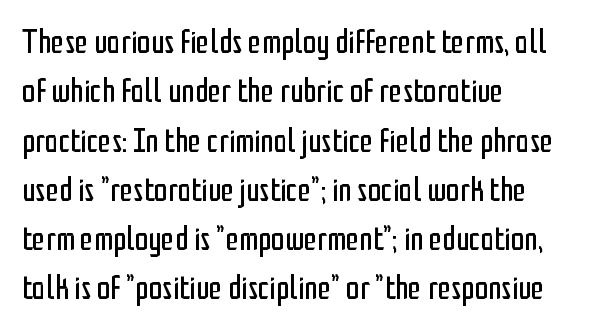
{"serif": "no", "italic": "no", "bold": "no", "weight": "regular", "width": "condensed", "stroke_contrast": "low", "x_height": "medium", "monospaced": "no", "underline": "no", "align": "left", "line_spacing": "normal", "line_spacing_ratio": 1.45, "letter_spacing": "normal", "letter_spacing_em": 0.0, "glyph_px": 34}
